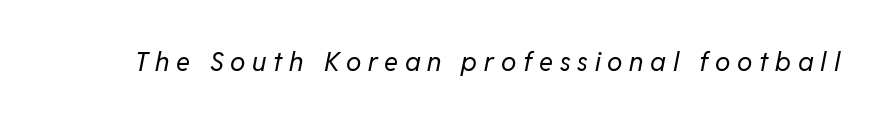
Underline: absent. Italic: yes, the glyphs are oblique. The font is comparable to plain body text, perhaps lighter. Is the letter spacing exaggerated? Yes — the characters are pushed far apart.
